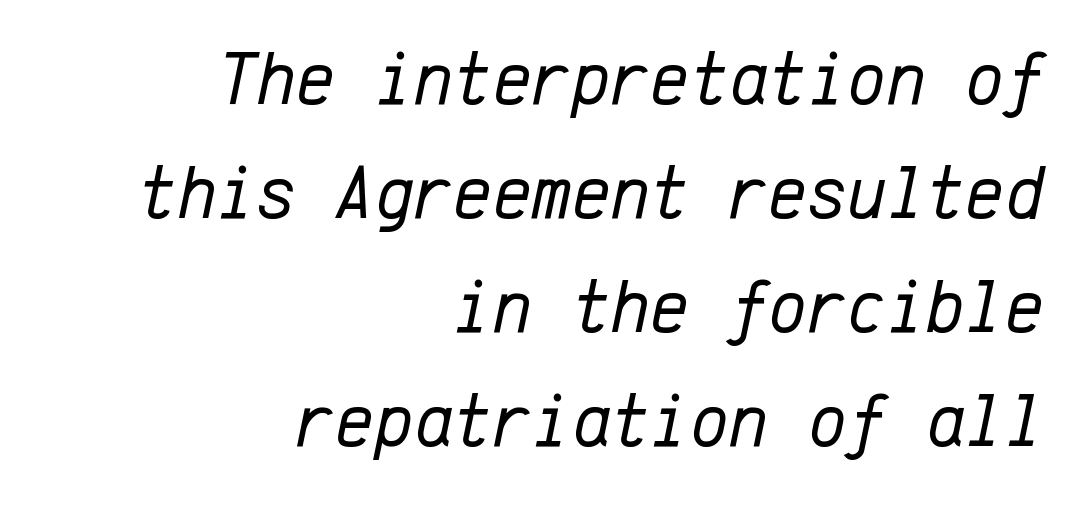
Looks like terminal output: every glyph gets an equal slot. Just letters on the line, the space beneath them empty. The letters look calm and open, with moderate or lighter stems. Honestly, the letter spacing is just normal — you wouldn't notice it.
